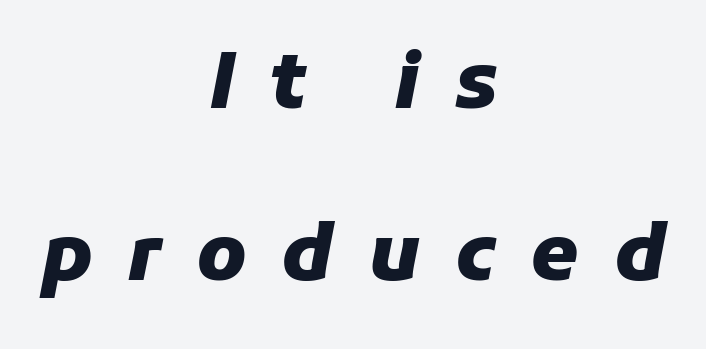
The image shows 77 px heavy type, italic (leaning right); set centered, loose line spacing (2.23x), unusually wide letter spacing (+0.45 em), not underlined; low stroke contrast and a medium x-height.
